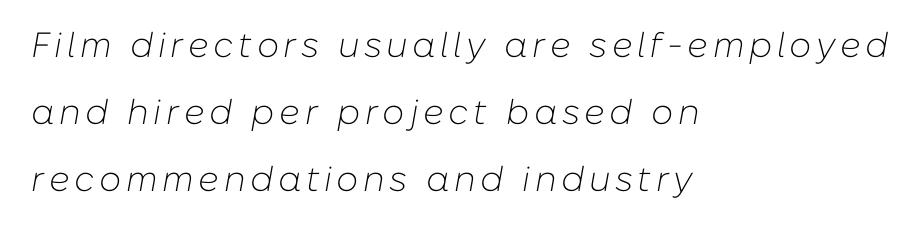
The image shows 35 px light type, italic (leaning right); set left-aligned, loose line spacing (1.92x), not underlined; low stroke contrast and a medium x-height.
